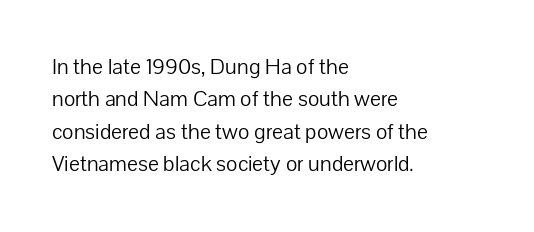
{"italic": "no", "bold": "no", "underline": "no", "align": "left", "line_spacing": "normal", "line_spacing_ratio": 1.41, "letter_spacing": "normal", "letter_spacing_em": 0.0, "glyph_px": 23}
